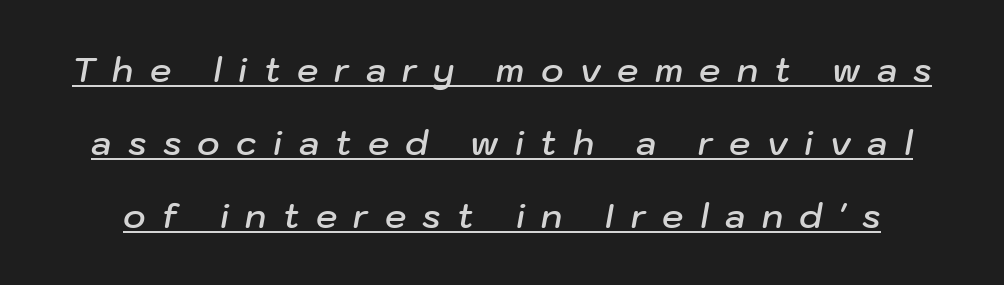
{"italic": "yes", "lean": "right", "slant_degrees": 10, "bold": "semi", "weight": "semibold", "width": "normal", "stroke_contrast": "low", "x_height": "medium", "monospaced": "no", "underline": "yes", "line_spacing": "loose", "line_spacing_ratio": 2.14, "letter_spacing": "wide", "letter_spacing_em": 0.48, "glyph_px": 34}
